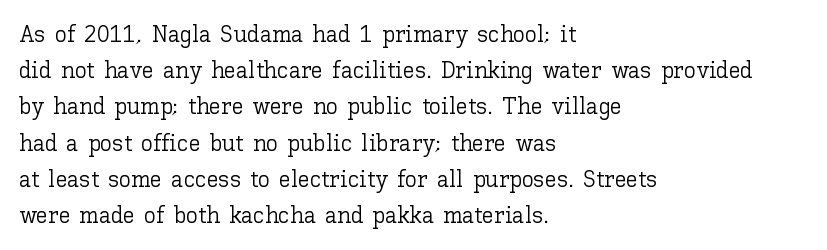
Default kerning and tracking; the words read as compact shapes. Tall strokes in this sample are plumb rather than angled. This rendering uses left alignment, leaving the right contour irregular. Students, observe: this is what conventionally led text looks like. Each stroke keeps to a modest, everyday thickness or less. Honestly, there is no underline to notice here at all.
